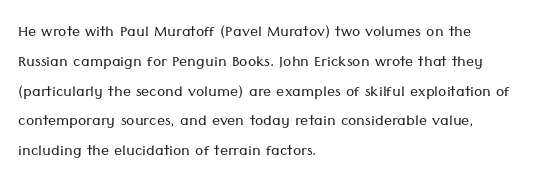
The image shows 20 px text type, upright; set left-aligned, normal line spacing (1.49x), normal letter spacing, not underlined.
